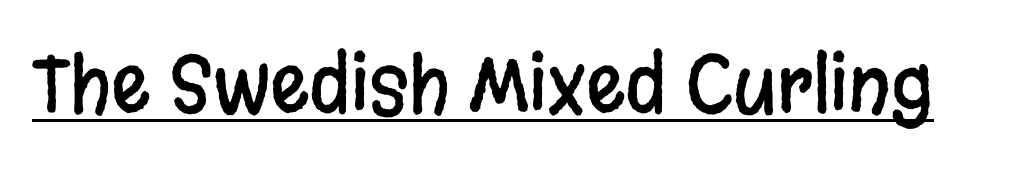
{"serif": "no", "italic": "no", "width": "condensed", "stroke_contrast": "low", "x_height": "large", "monospaced": "no", "underline": "yes", "letter_spacing": "normal", "letter_spacing_em": 0.0, "glyph_px": 77}
